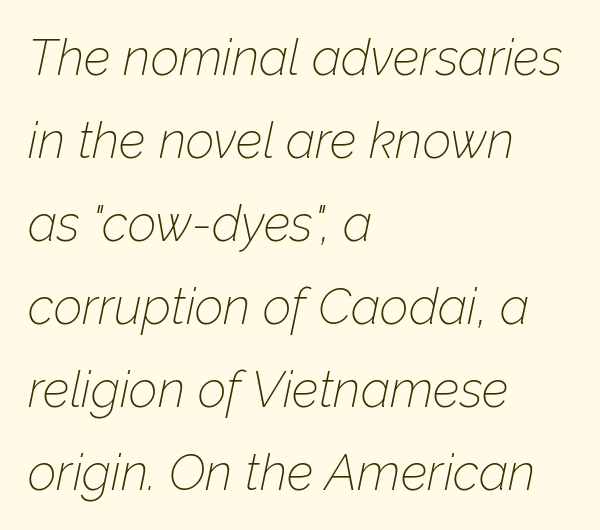
Notice how the stems are inclined rather than vertical — that's the hallmark of italics. This sample is left-justified, so line endings fall wherever the words run out. How are the letters spaced? Ordinarily, with no added tracking. Stems and bowls with no extra thickness — not bold.
